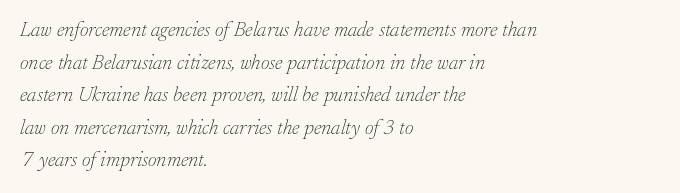
Q: Is the text bold? A: No.
Q: Is the text italic (slanted)? A: Yes, it leans right by about 17 degrees.
Q: Is the text underlined? A: No.
Q: How is the paragraph aligned? A: Left-aligned.
Q: Is the spacing between letters normal or unusually wide? A: Normal.
Q: Is the spacing between lines tight, normal or loose? A: Normal.
